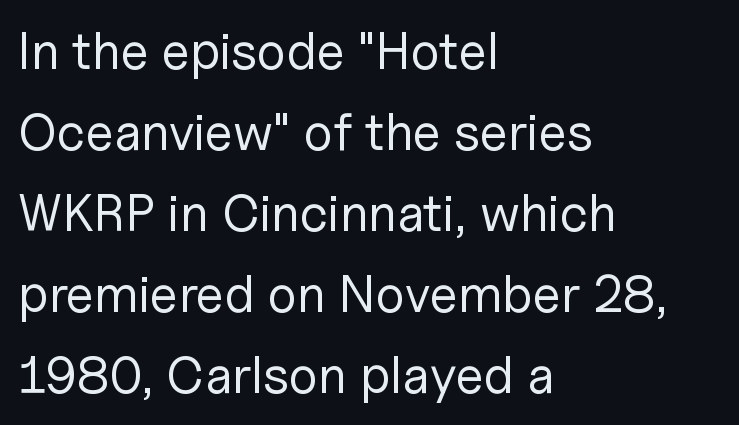
Ordinary non-slanted type is in use. Looks like regular typesetting: each glyph gets only the width it needs. Visually the block forms a straight wall on the left and a jagged coastline on the right. Each stroke keeps to a modest, everyday thickness or less.
